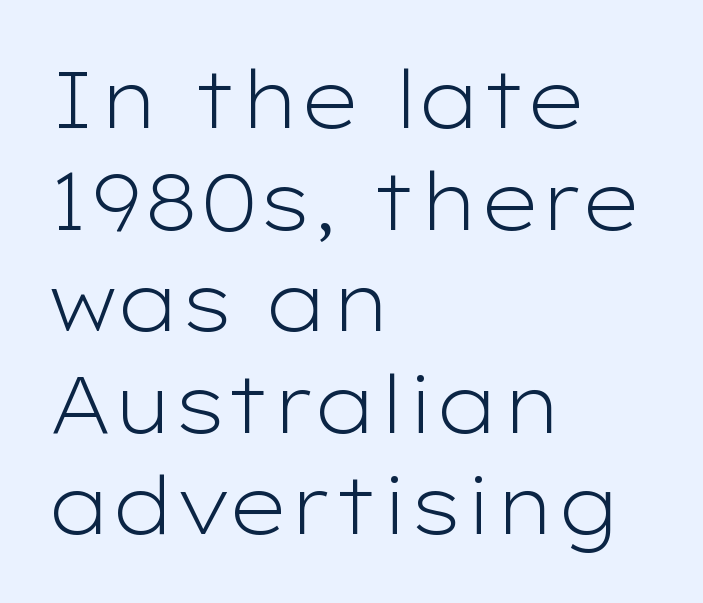
Q: Is the text bold? A: No.
Q: Is the text italic (slanted)? A: No, it is upright.
Q: Is the typeface a serif or a sans-serif typeface? A: Sans-serif.
Q: Is the text underlined? A: No.
Q: How is the paragraph aligned? A: Left-aligned.
Q: Is the spacing between letters normal or unusually wide? A: Normal.
Q: Is the spacing between lines tight, normal or loose? A: Normal.
Q: Width (condensed, normal, or wide)? A: Wide.
Q: Stroke contrast? A: Low.
Q: x-height? A: Medium.
Q: Monospaced? A: No.
